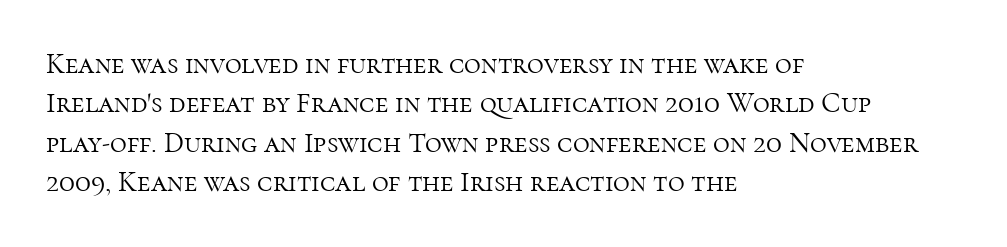
{"serif": "yes", "italic": "no", "bold": "no", "weight": "light", "width": "normal", "stroke_contrast": "high", "x_height": "medium", "monospaced": "no", "underline": "no", "align": "left", "line_spacing": "normal", "line_spacing_ratio": 1.36, "letter_spacing": "normal", "letter_spacing_em": 0.0, "glyph_px": 29}
